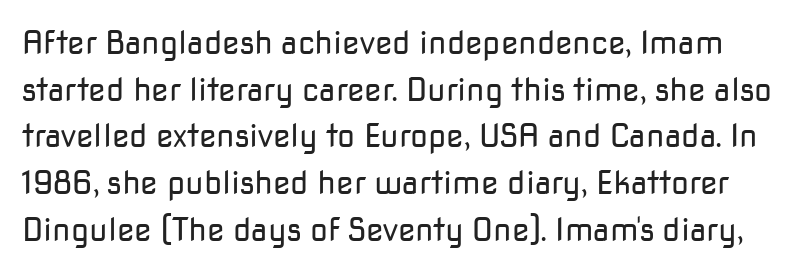
This sample uses plain, unmodified letter spacing. The lines sit at an ordinary, default distance from one another. The characters display no serif detailing; their extremities are plain. Beneath every word, the page is bare.
